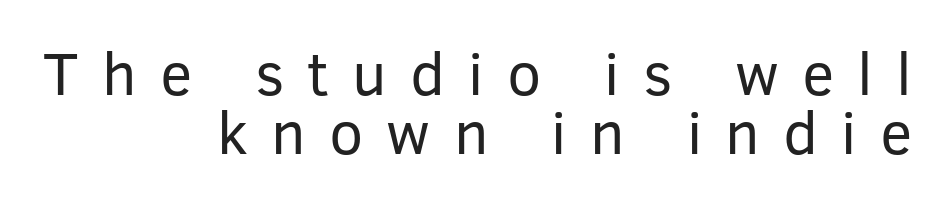
Serifs: no, the terminals of the letterforms are clean. How are the letters spaced? Widely, with obvious added tracking. Each stroke keeps to a modest, everyday thickness or less. Does the copy run flush right? Yes — the right margin is perfectly even. Think of a printed novel: that variable character pitch is what you see here.
